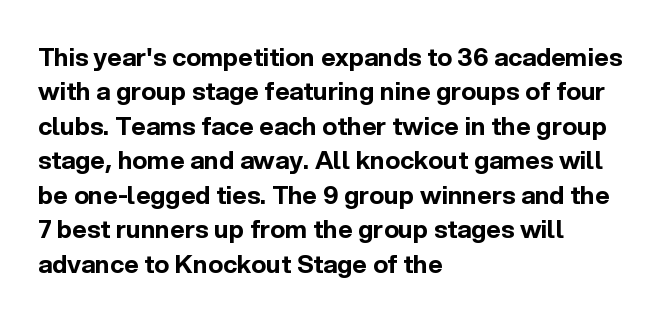
{"italic": "no", "bold": "yes", "underline": "no", "align": "left", "line_spacing": "normal", "line_spacing_ratio": 1.38, "letter_spacing": "normal", "letter_spacing_em": 0.0, "glyph_px": 25}
